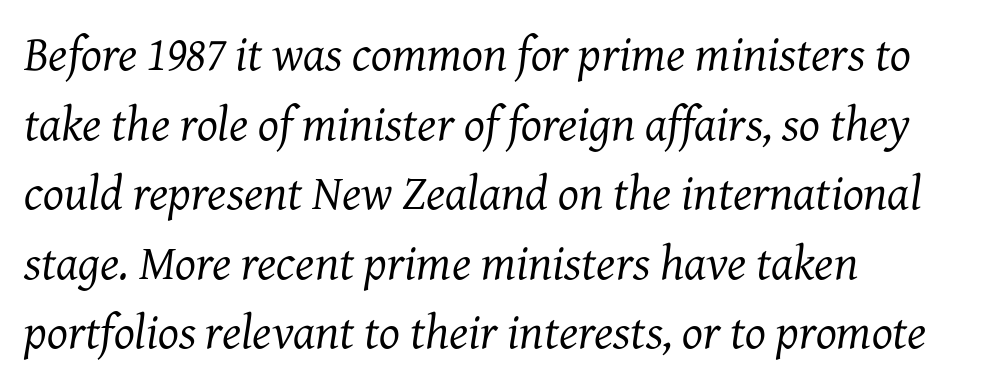
Q: Is the text bold? A: No.
Q: Is the text italic (slanted)? A: Yes, it leans right by about 7 degrees.
Q: Is the typeface a serif or a sans-serif typeface? A: Serif.
Q: Is the text underlined? A: No.
Q: How is the paragraph aligned? A: Left-aligned.
Q: Is the spacing between letters normal or unusually wide? A: Normal.
Q: Is the spacing between lines tight, normal or loose? A: Normal.
Q: Width (condensed, normal, or wide)? A: Normal.
Q: Stroke contrast? A: Medium.
Q: x-height? A: Medium.
Q: Monospaced? A: No.
